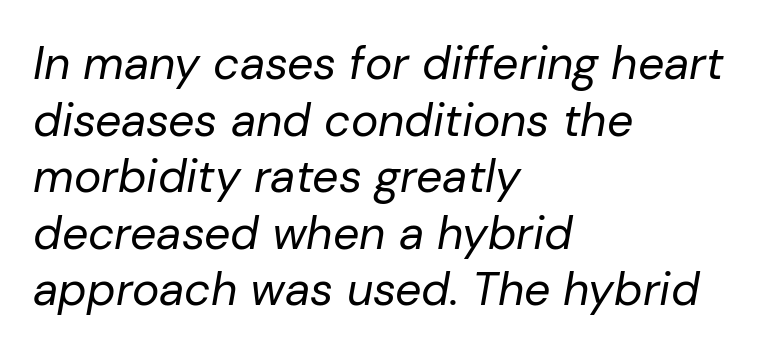
{"italic": "yes", "lean": "right", "slant_degrees": 10, "bold": "no", "weight": "regular", "width": "normal", "stroke_contrast": "low", "x_height": "medium", "monospaced": "no", "underline": "no", "align": "left", "line_spacing_ratio": 1.23, "letter_spacing": "normal", "letter_spacing_em": 0.0, "glyph_px": 46}
